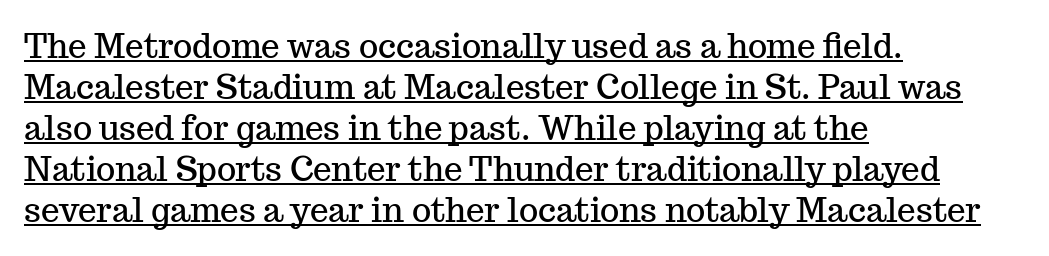
{"serif": "yes", "italic": "no", "width": "normal", "stroke_contrast": "medium", "x_height": "medium", "monospaced": "no", "underline": "yes", "align": "left", "line_spacing_ratio": 1.24, "letter_spacing": "normal", "letter_spacing_em": 0.0, "glyph_px": 33}
